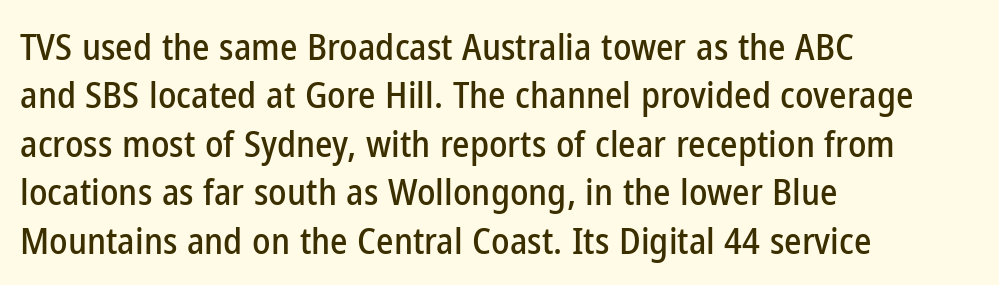
The image shows 37 px condensed sans-serif type, upright; set left-aligned, normal line spacing (1.31x), normal letter spacing, not underlined; low stroke contrast and a medium x-height.
